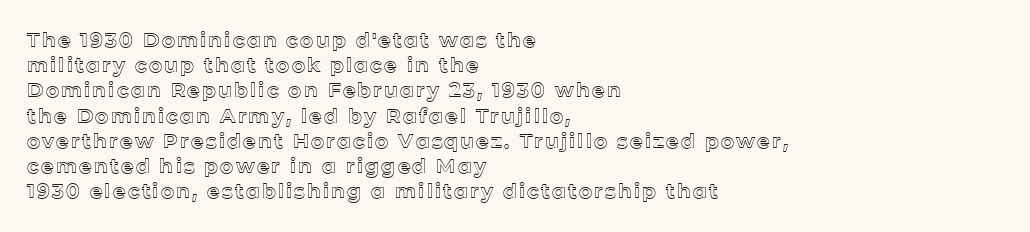
Q: Is the text italic (slanted)? A: No, it is upright.
Q: Is the text underlined? A: No.
Q: How is the paragraph aligned? A: Left-aligned.
Q: Is the spacing between lines tight, normal or loose? A: Normal.
